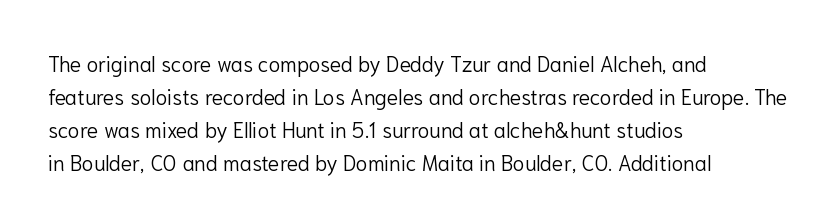
{"italic": "no", "bold": "no", "underline": "no", "align": "left", "line_spacing": "normal", "line_spacing_ratio": 1.57, "letter_spacing": "normal", "letter_spacing_em": 0.0, "glyph_px": 21}
